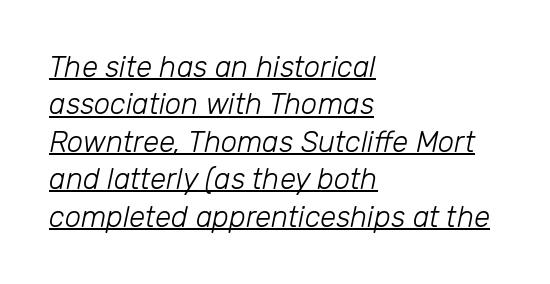
There's an unmistakable incline to the writing here. Tracking value appears to be zero — textbook default spacing. Somebody hit Ctrl+U on this one — the words are underlined. Every row of glyphs begins at an identical x-position on the left. A quiet, ordinary-to-light weight characterises the typeface.
